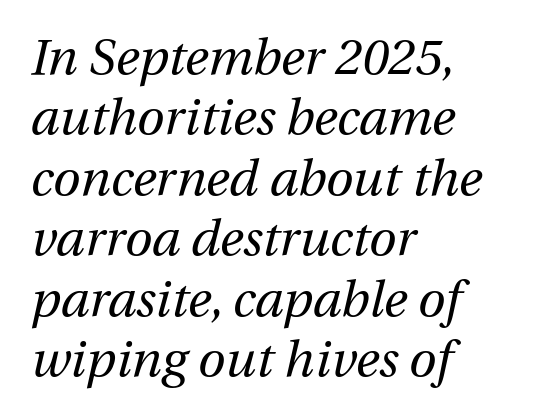
Q: Is the text bold? A: No.
Q: Is the text italic (slanted)? A: Yes, it leans right by about 12 degrees.
Q: Is the text underlined? A: No.
Q: How is the paragraph aligned? A: Left-aligned.
Q: Is the spacing between letters normal or unusually wide? A: Normal.
Q: Width (condensed, normal, or wide)? A: Normal.
Q: Stroke contrast? A: Medium.
Q: x-height? A: Medium.
Q: Monospaced? A: No.
